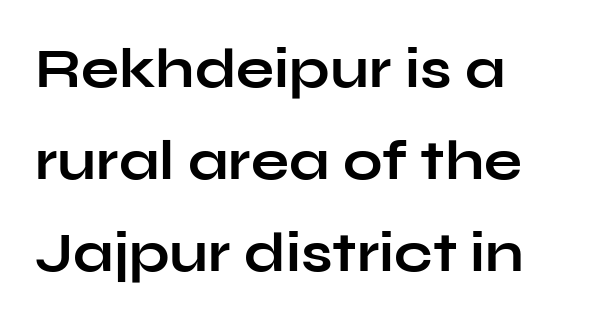
The image shows 56 px bold, wide sans-serif type, upright; set left-aligned, normal line spacing (1.64x), normal letter spacing, not underlined; low stroke contrast and a medium x-height.
